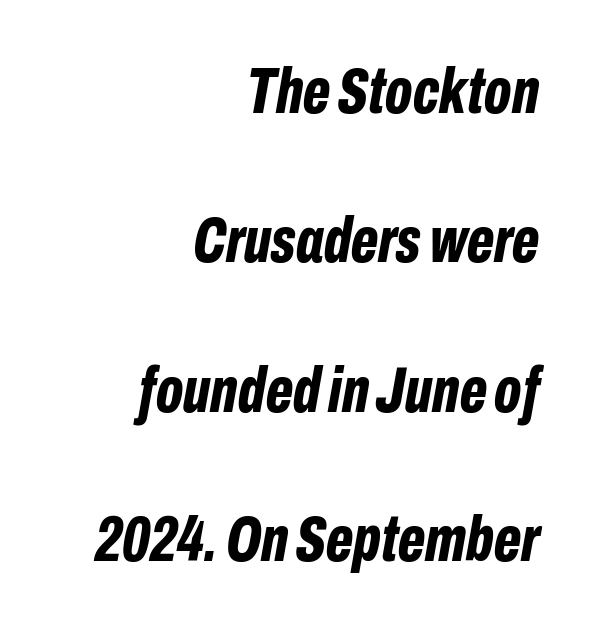
{"italic": "yes", "lean": "right", "slant_degrees": 10, "bold": "yes", "weight": "bold", "width": "condensed", "stroke_contrast": "low", "x_height": "medium", "monospaced": "no", "underline": "no", "align": "right", "line_spacing": "loose", "line_spacing_ratio": 2.3, "letter_spacing": "normal", "letter_spacing_em": 0.0, "glyph_px": 65}
